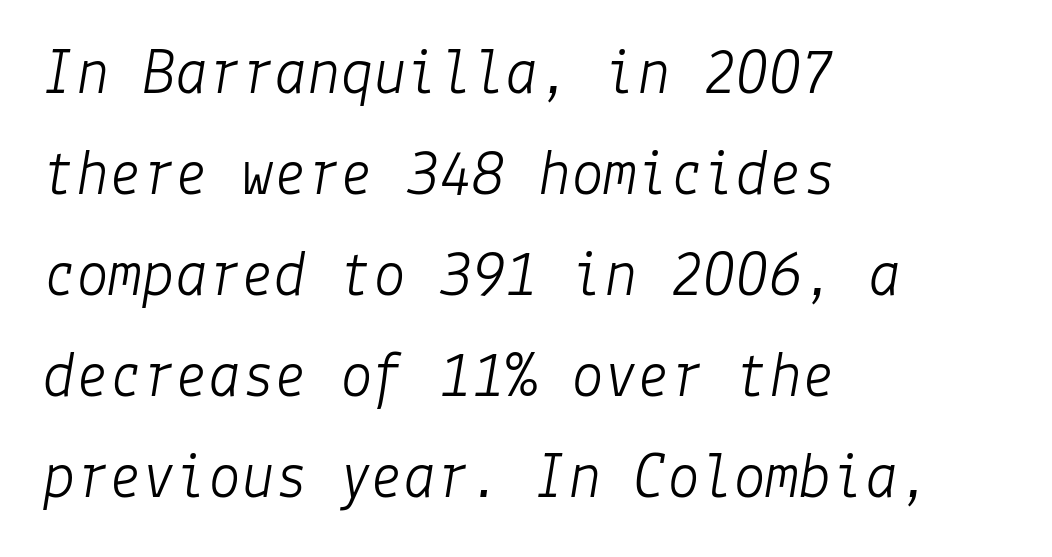
A normal amount of white space separates one row of letters from the next. Notice how the stems are inclined rather than vertical — that's the hallmark of italics. Weight class: somewhere from thin through regular. Each word holds together tightly as a unit, with standard inter-letter gaps. Is the block centered? No — it sits flush against the left margin.
